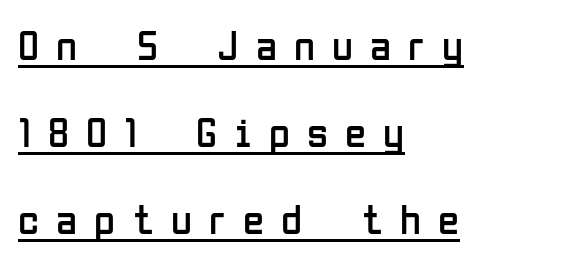
Q: Is the text bold? A: No.
Q: Is the text italic (slanted)? A: No, it is upright.
Q: Is the typeface a serif or a sans-serif typeface? A: Sans-serif.
Q: Is the text underlined? A: Yes.
Q: How is the paragraph aligned? A: Left-aligned.
Q: Is the spacing between letters normal or unusually wide? A: Unusually wide.
Q: Is the spacing between lines tight, normal or loose? A: Loose.
Q: Width (condensed, normal, or wide)? A: Condensed.
Q: Stroke contrast? A: Low.
Q: x-height? A: Medium.
Q: Monospaced? A: No.
